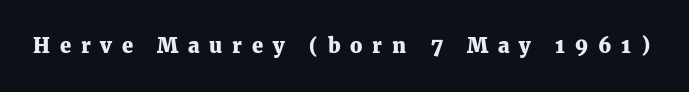
The image shows 20 px bold type, upright; set unusually wide letter spacing (+0.49 em), not underlined.
